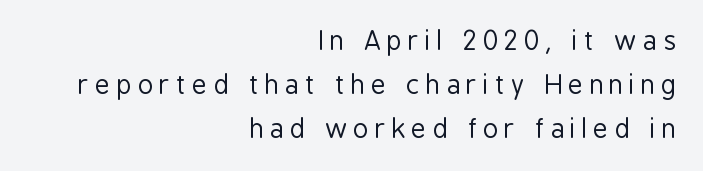
{"italic": "no", "bold": "no", "underline": "no", "align": "right", "line_spacing": "normal", "line_spacing_ratio": 1.69, "letter_spacing": "wide", "letter_spacing_em": 0.23, "glyph_px": 26}
